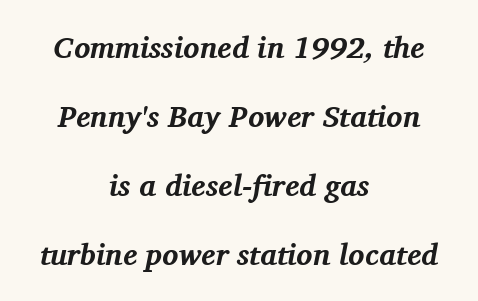
Q: Is the text bold? A: Yes.
Q: Is the text italic (slanted)? A: Yes, it leans right by about 11 degrees.
Q: Is the typeface a serif or a sans-serif typeface? A: Serif.
Q: Is the text underlined? A: No.
Q: How is the paragraph aligned? A: Centered.
Q: Is the spacing between letters normal or unusually wide? A: Normal.
Q: Is the spacing between lines tight, normal or loose? A: Loose.
Q: Width (condensed, normal, or wide)? A: Normal.
Q: Stroke contrast? A: Medium.
Q: x-height? A: Medium.
Q: Monospaced? A: No.
